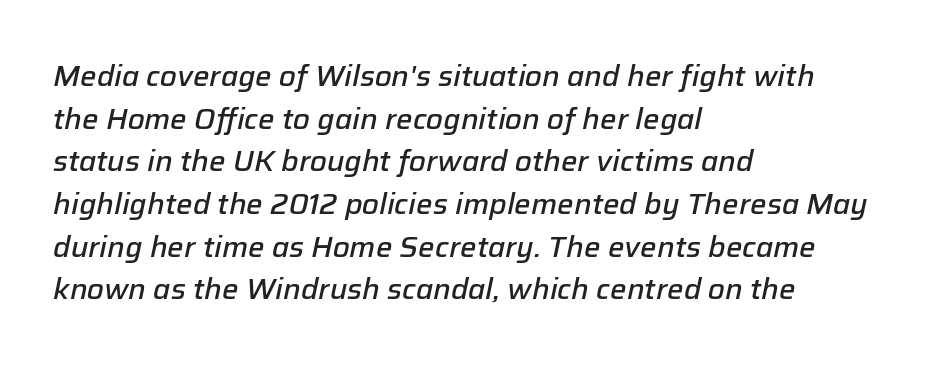
{"italic": "yes", "lean": "right", "slant_degrees": 12, "bold": "semi", "weight": "semibold", "width": "normal", "stroke_contrast": "low", "x_height": "medium", "monospaced": "no", "underline": "no", "align": "left", "line_spacing": "normal", "line_spacing_ratio": 1.47, "letter_spacing": "normal", "letter_spacing_em": 0.0, "glyph_px": 29}
